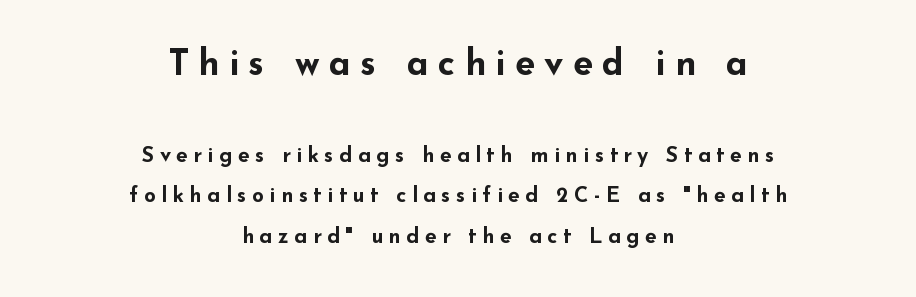
Q: Is the text bold? A: Yes.
Q: Is the text italic (slanted)? A: No, it is upright.
Q: Is the typeface a serif or a sans-serif typeface? A: Sans-serif.
Q: Is the text underlined? A: No.
Q: How is the paragraph aligned? A: Centered.
Q: Is the spacing between letters normal or unusually wide? A: Unusually wide.
Q: Is the spacing between lines tight, normal or loose? A: Loose.
Q: Which block of text is set in a larger size, the first (top) or the second (bottom)? A: The first (top) one.
Q: Width (condensed, normal, or wide)? A: Wide.
Q: Stroke contrast? A: Low.
Q: x-height? A: Small.
Q: Monospaced? A: No.
